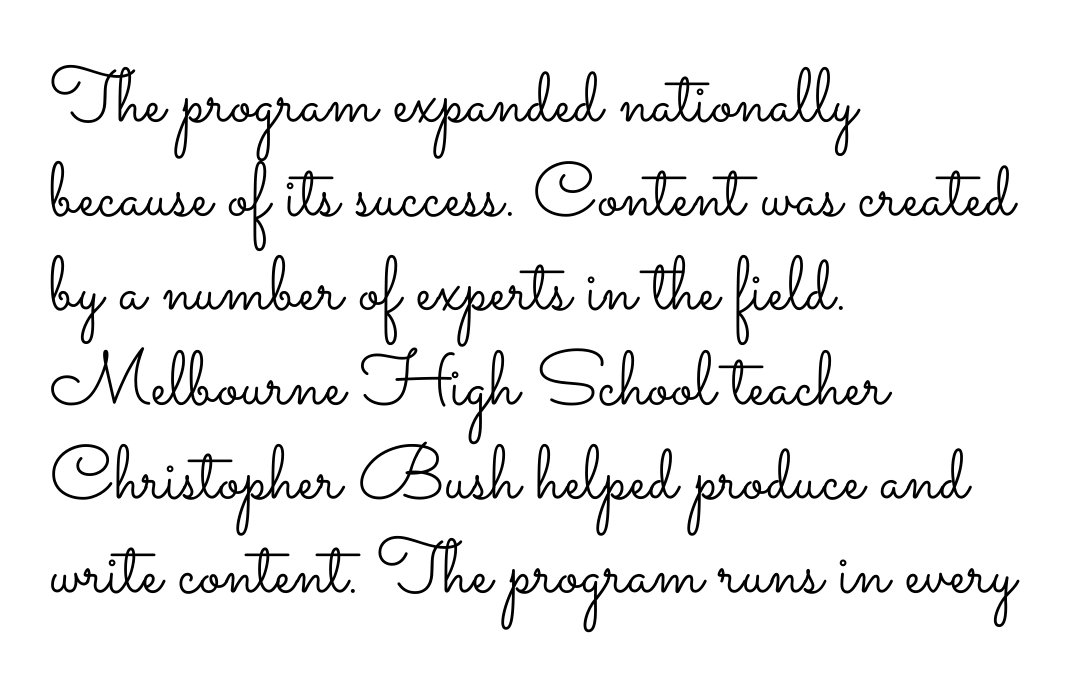
{"bold": "no", "weight": "light", "width": "wide", "stroke_contrast": "low", "x_height": "small", "monospaced": "no", "underline": "no", "align": "left", "line_spacing_ratio": 1.24, "letter_spacing": "normal", "letter_spacing_em": 0.0, "glyph_px": 76}
